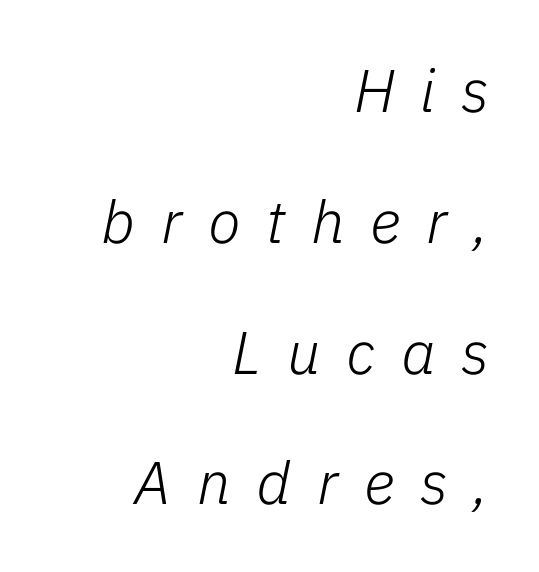
The image shows 60 px light type, italic (leaning right); set right-aligned, loose line spacing (2.18x), unusually wide letter spacing (+0.43 em), not underlined; low stroke contrast and a medium x-height.
